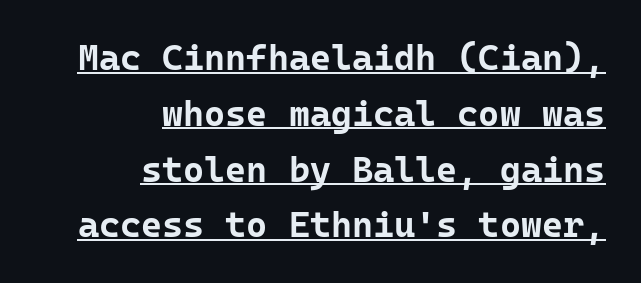
Ordinary non-slanted type is in use. Is there an underline? Yes — a line sits under the letters. No extra tracking has been applied to these lines. The letters carry no serifs — their stems end cleanly without finishing strokes.
